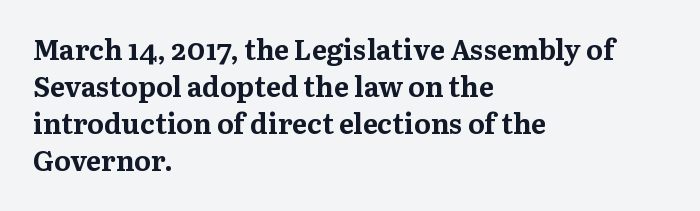
Lines of text with bare space underneath. The rendering uses natural spacing where letterforms have individual widths. Layout note: lines flush left. This sample uses plain, unmodified letter spacing. The rows are spaced the way most documents space them. Unlike italic type, these characters show no tilt at all.
